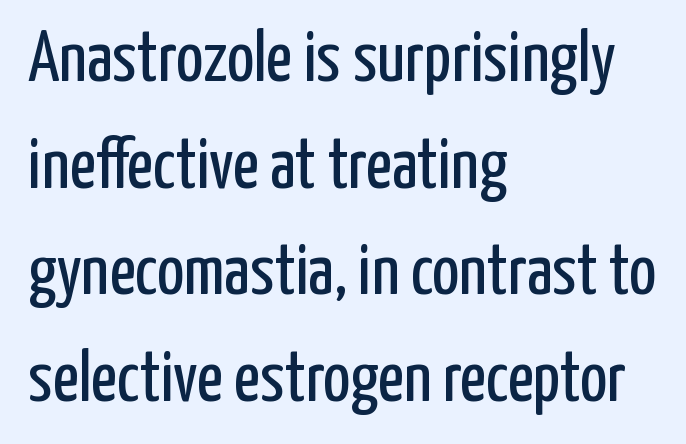
The image shows 72 px regular-weight, condensed sans-serif type, upright; set left-aligned, normal line spacing (1.48x), normal letter spacing, not underlined; low stroke contrast and a medium x-height.
